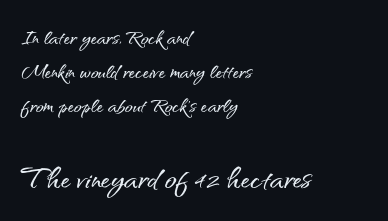
Q: Is the text italic (slanted)? A: Yes.
Q: Is the typeface a serif or a sans-serif typeface? A: Sans-serif.
Q: Is the text underlined? A: No.
Q: How is the paragraph aligned? A: Left-aligned.
Q: Is the spacing between letters normal or unusually wide? A: Normal.
Q: Is the spacing between lines tight, normal or loose? A: Normal.
Q: Which block of text is set in a larger size, the first (top) or the second (bottom)? A: The second (bottom) one.
Q: Width (condensed, normal, or wide)? A: Normal.
Q: Stroke contrast? A: Medium.
Q: x-height? A: Small.
Q: Monospaced? A: No.
